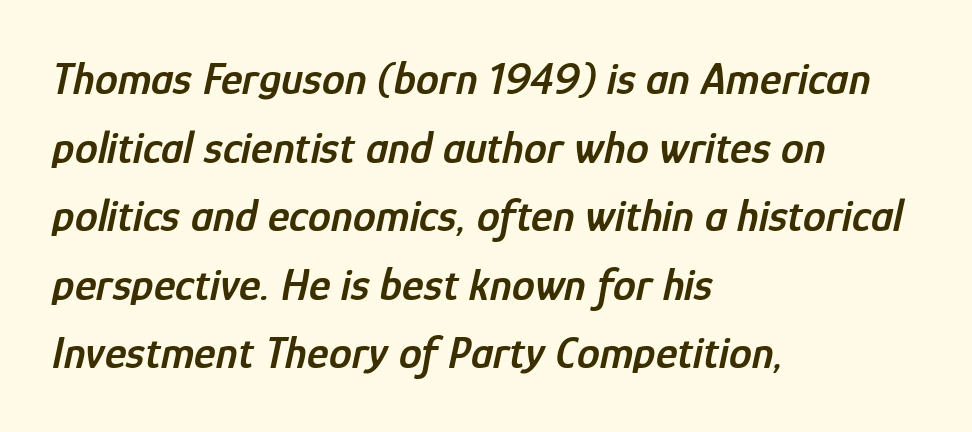
{"italic": "yes", "lean": "right", "slant_degrees": 12, "bold": "semi", "weight": "semibold", "width": "condensed", "stroke_contrast": "low", "x_height": "medium", "monospaced": "no", "underline": "no", "align": "left", "line_spacing": "normal", "line_spacing_ratio": 1.49, "letter_spacing": "normal", "letter_spacing_em": 0.0, "glyph_px": 46}
